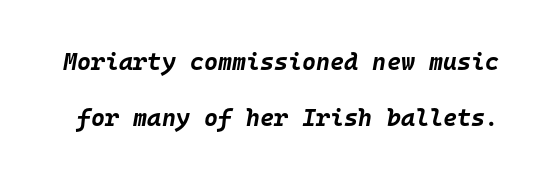
The image shows 24 px bold type, italic (leaning right); set loose line spacing (2.35x), normal letter spacing, not underlined.
